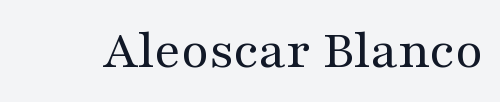
Descenders are the only things crossing below the line. The weight would be labelled regular, book, light, or lighter still. The passage shown is typed in a proportional face where columns would drift. Check where the strokes stop: tiny serifs finish them off. These lines were composed using upright roman letters.
